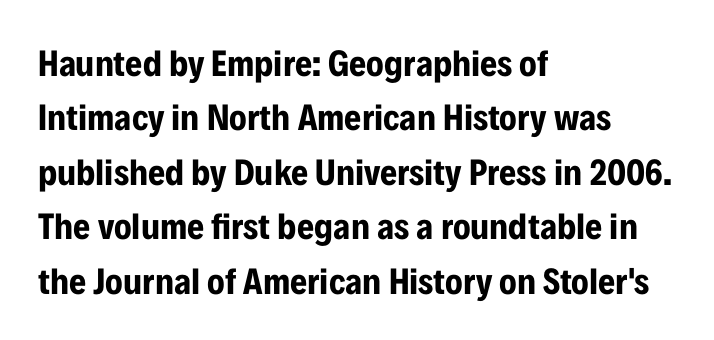
{"serif": "no", "italic": "no", "bold": "yes", "weight": "bold", "width": "condensed", "stroke_contrast": "low", "x_height": "medium", "monospaced": "no", "underline": "no", "align": "left", "line_spacing": "normal", "line_spacing_ratio": 1.47, "letter_spacing": "normal", "letter_spacing_em": 0.0, "glyph_px": 37}
